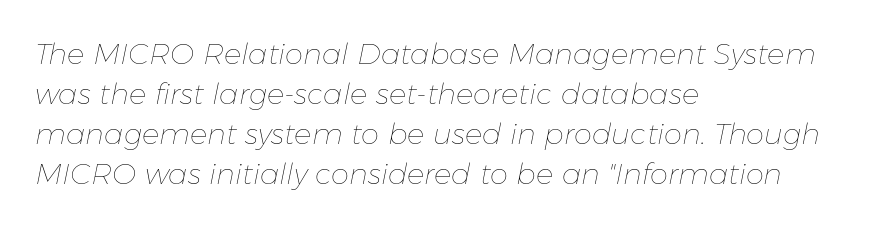
Character widths vary here, with narrow letters taking less room than wide ones. Students, note that the glyphs here touch the page at normal intervals. Descender tails drop into unmarked territory. The face used here has a pronounced slope to its letters. Students, observe: this is what conventionally led text looks like. No extra ink here — the face is not bold.
